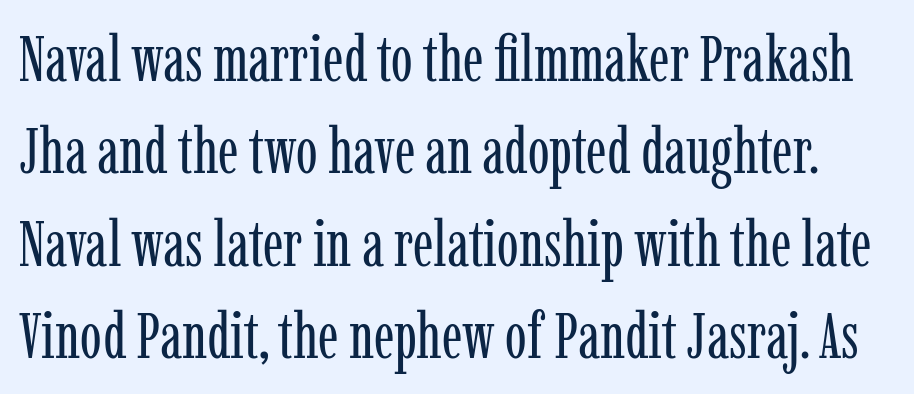
{"serif": "yes", "italic": "no", "bold": "no", "weight": "regular", "width": "condensed", "stroke_contrast": "low", "x_height": "medium", "monospaced": "no", "underline": "no", "line_spacing": "normal", "line_spacing_ratio": 1.42, "letter_spacing": "normal", "letter_spacing_em": 0.0, "glyph_px": 65}
